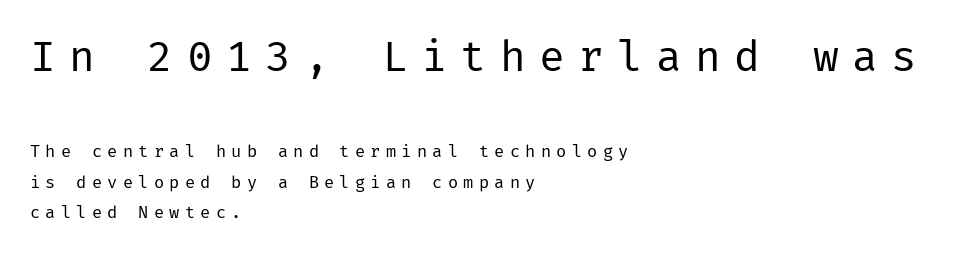
Just letters on the line, the space beneath them empty. No feet cap the strokes, marking this as sans-serif type. Caption: expanded tracking, letters set apart. Bigger letters appear in the top chunk; the bottom chunk is reduced. Letters have the restrained weight of plain body copy at most.
